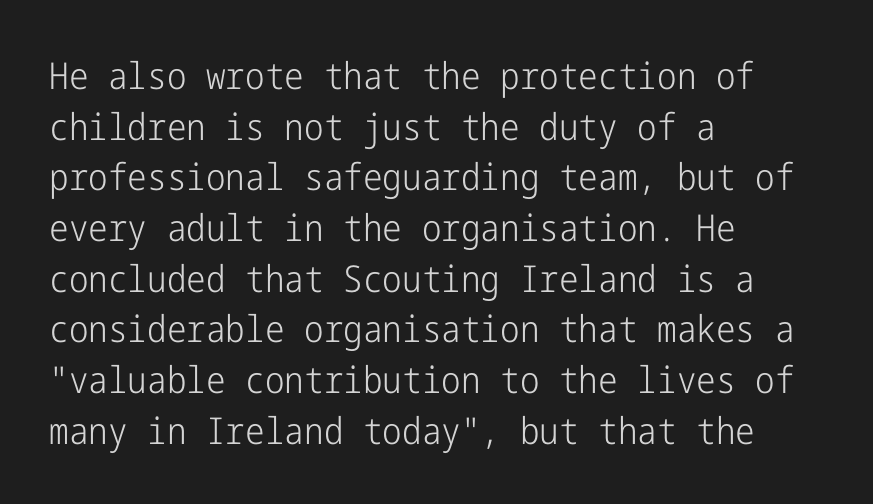
The image shows 37 px light, condensed sans-serif type, upright; set left-aligned, normal line spacing (1.37x), normal letter spacing, not underlined; low stroke contrast and a medium x-height.
